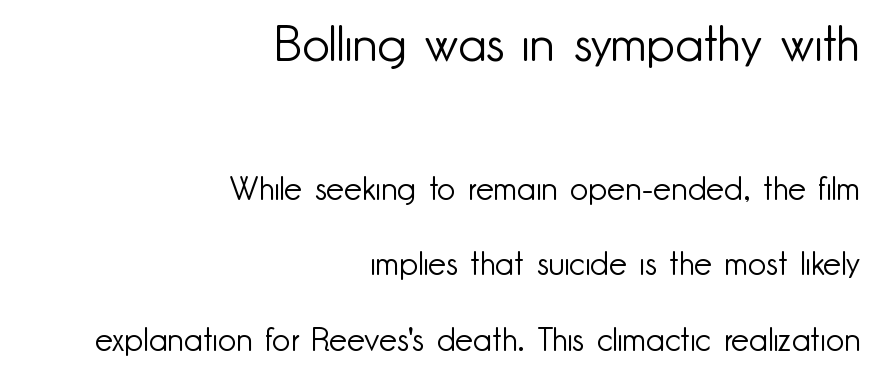
{"serif": "no", "italic": "no", "bold": "no", "weight": "light", "width": "normal", "stroke_contrast": "low", "x_height": "small", "monospaced": "no", "underline": "no", "align": "right", "line_spacing": "loose", "line_spacing_ratio": 2.35, "letter_spacing": "normal", "letter_spacing_em": 0.0, "larger_block": "first", "size_ratio": 1.5, "glyph_px": 48}
